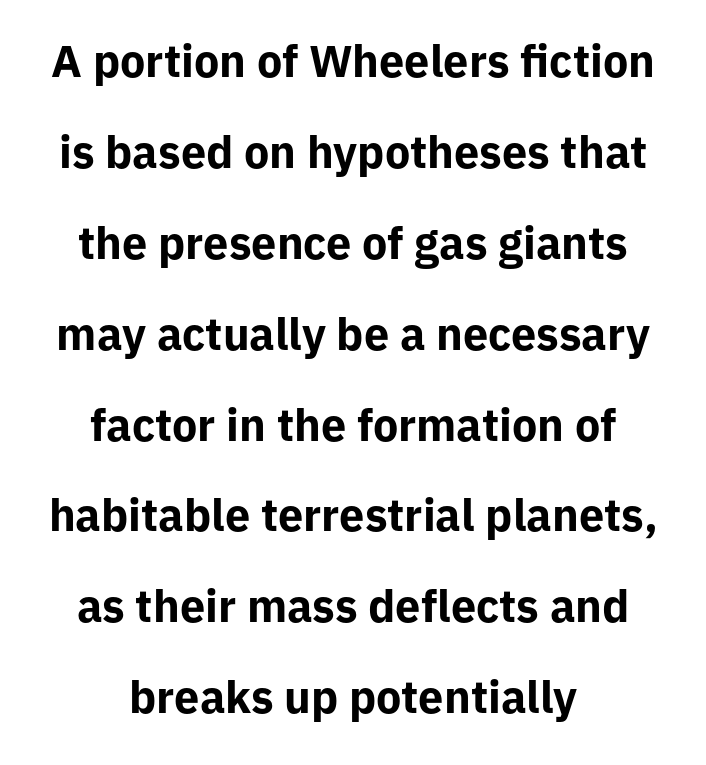
Italic? Not at all — the glyphs are vertical. These lines are centered, leaving both edges ragged. A dark, heavy texture on the line: the type is bold. Do the characters align in a grid? No, the font is proportional. Students, note that the glyphs here touch the page at normal intervals. Check under the words: just untouched page.
